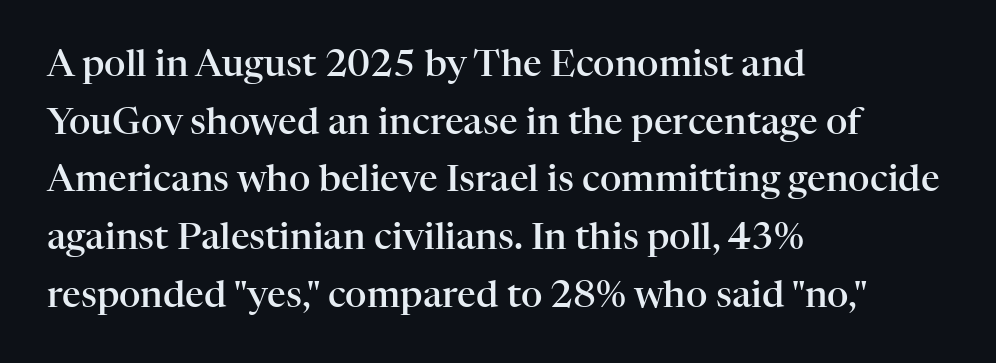
The image shows 37 px semibold serif type, upright; set left-aligned, normal line spacing (1.56x), normal letter spacing, not underlined; high stroke contrast and a medium x-height.
